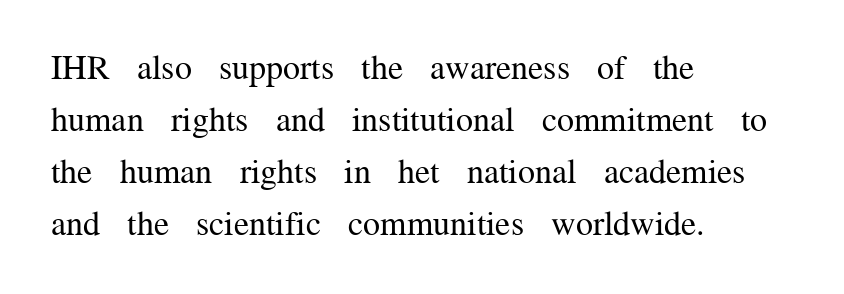
Character widths vary here, with narrow letters taking less room than wide ones. Compared with typical paragraphs, the rows here are spaced about the same. Descenders are the only things crossing below the line. The passage shown is typeset with a serif family. Horizontal alignment here is leftward, the default for most running prose. Vertical strokes here are truly vertical.
